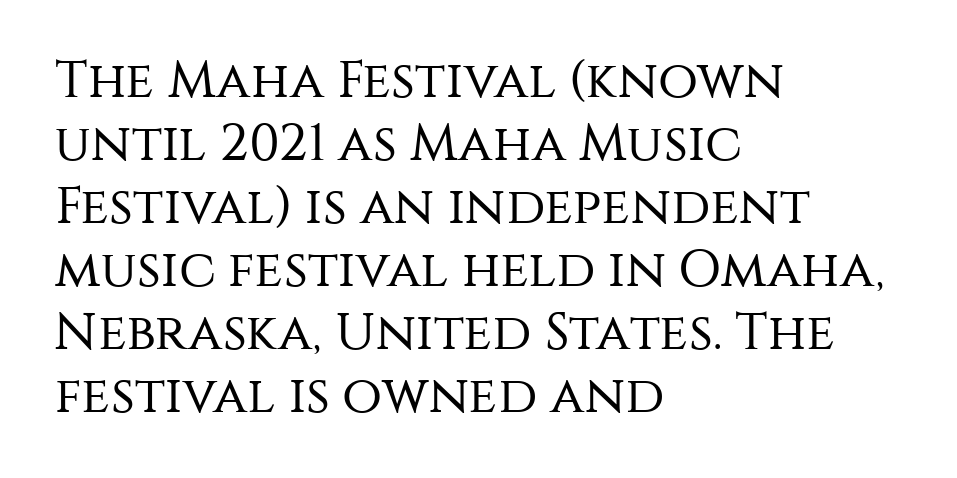
The image shows 52 px regular-weight sans-serif type, upright; set left-aligned, line spacing 1.21x, normal letter spacing, not underlined; medium stroke contrast and a large x-height.
